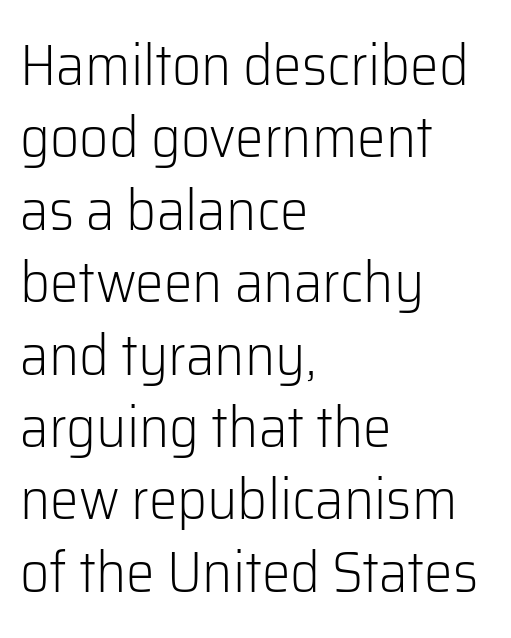
All the whitespace from short lines collects on the right. Nothing heavy about these letters — not bold at all. Looks like regular typesetting: each glyph gets only the width it needs. The foot of each line stays bare and open.
